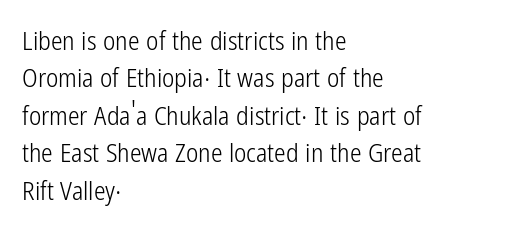
Is the letter spacing exaggerated? No — it looks like the ordinary default. This block has exactly the height ordinary leading produces. This is the regular roman posture of the typeface. Weight: not bold — regular or lighter.
